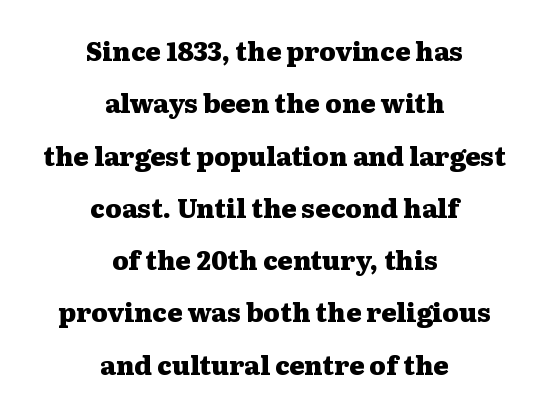
{"italic": "no", "bold": "yes", "underline": "no", "align": "center", "line_spacing": "loose", "line_spacing_ratio": 2.01, "letter_spacing": "normal", "letter_spacing_em": 0.0, "glyph_px": 26}
